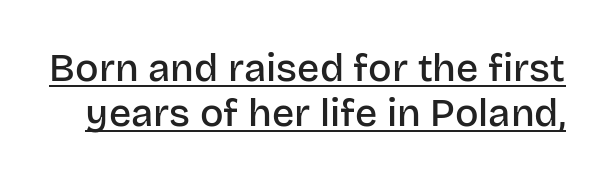
Leading is clearly below the norm, producing a dense column. When letters stand straight like this, we call the style roman or upright. This rendering features underlined lettering. Spacing between characters is what you'd get straight out of the box. Type style note: lacks serifs.
